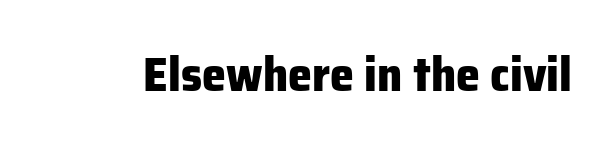
The image shows 48 px heavy sans-serif type, upright; set normal letter spacing, not underlined; low stroke contrast and a medium x-height.
